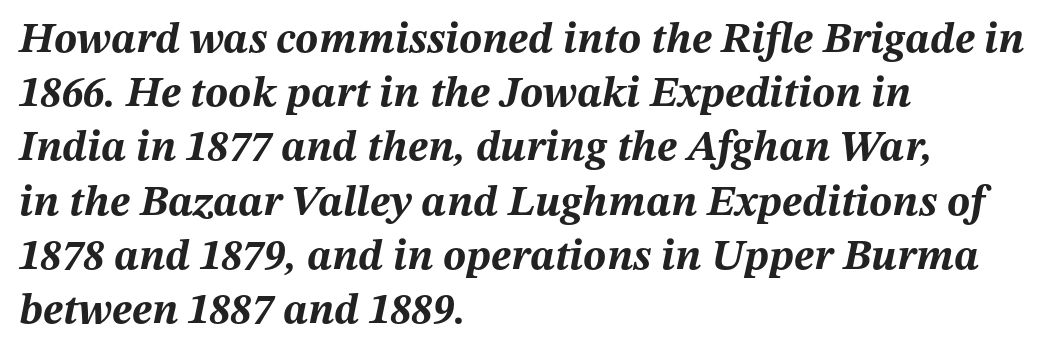
{"italic": "yes", "lean": "right", "slant_degrees": 12, "bold": "yes", "weight": "bold", "width": "normal", "stroke_contrast": "medium", "x_height": "medium", "monospaced": "no", "underline": "no", "align": "left", "line_spacing": "normal", "line_spacing_ratio": 1.26, "letter_spacing": "normal", "letter_spacing_em": 0.0, "glyph_px": 43}
